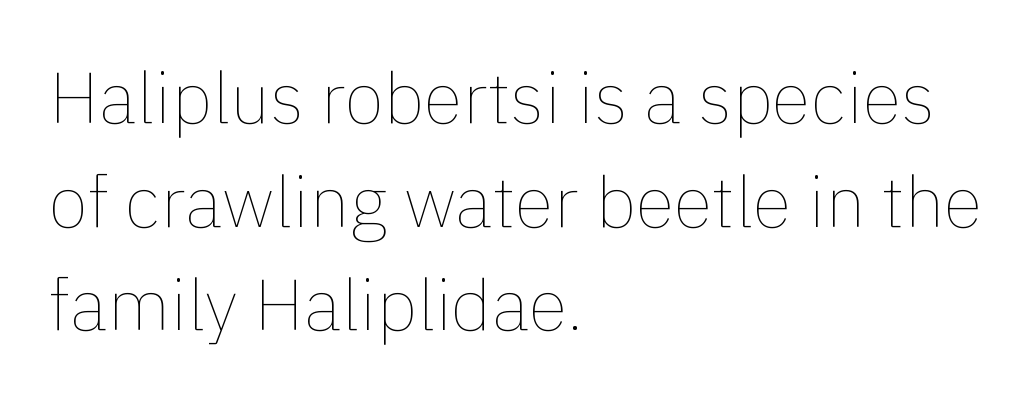
The image shows 72 px thin type, upright; set left-aligned, normal line spacing (1.44x), normal letter spacing, not underlined; a medium x-height.
